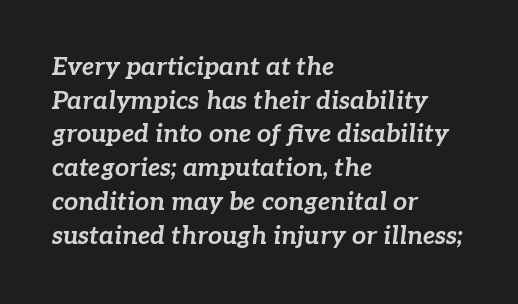
Q: Is the text bold? A: Yes.
Q: Is the text italic (slanted)? A: Yes, it leans right by about 7 degrees.
Q: Is the text underlined? A: No.
Q: How is the paragraph aligned? A: Left-aligned.
Q: Is the spacing between letters normal or unusually wide? A: Normal.
Q: Is the spacing between lines tight, normal or loose? A: Normal.
